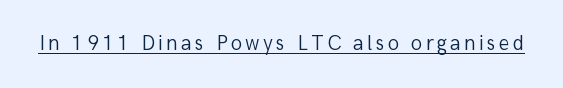
{"italic": "no", "bold": "no", "underline": "yes", "glyph_px": 21}
